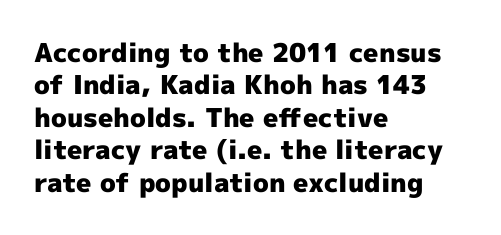
Interline gaps are of average width in this sample. Words float on clear page, feet unadorned. Weight check: bold — yes, fully. These lines were composed using upright roman letters.
